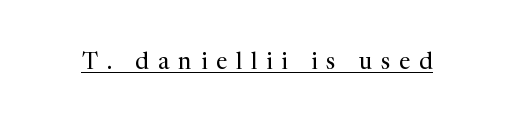
The image shows 23 px text type, upright; set unusually wide letter spacing (+0.39 em), underlined.
